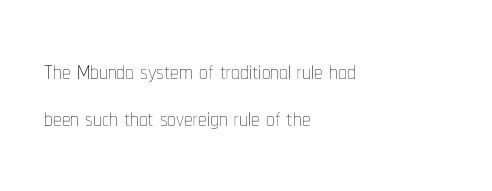
The image shows 34 px thin, condensed type, upright; set left-aligned, normal line spacing (1.38x), normal letter spacing, not underlined; low stroke contrast and a medium x-height.
